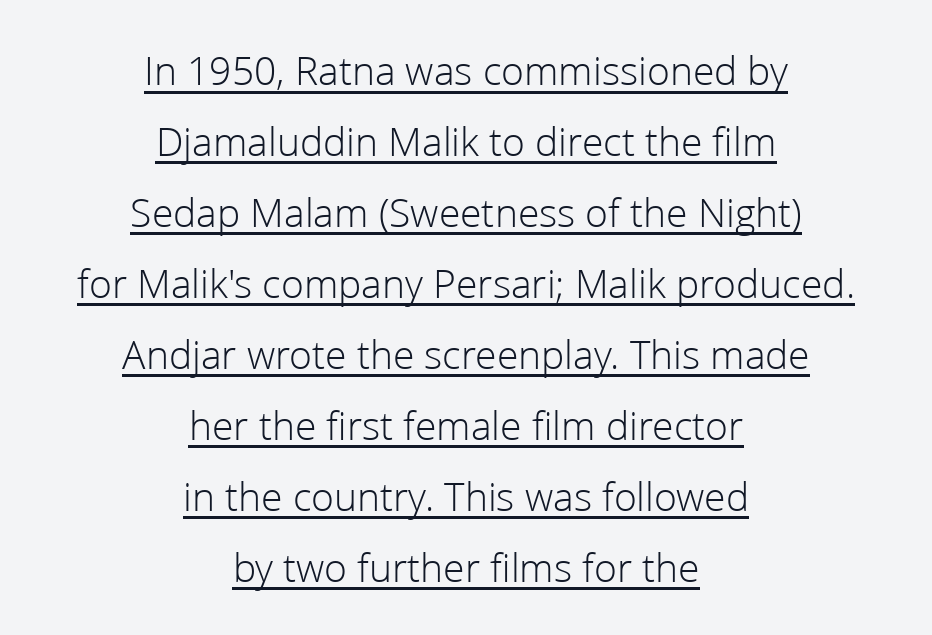
Character widths vary here, with narrow letters taking less room than wide ones. This rendering employs a face without finishing strokes, i.e., a sans-serif. Each stroke keeps to a modest, everyday thickness or less. Which margin do the lines hug? Neither — every line sits in the middle.
